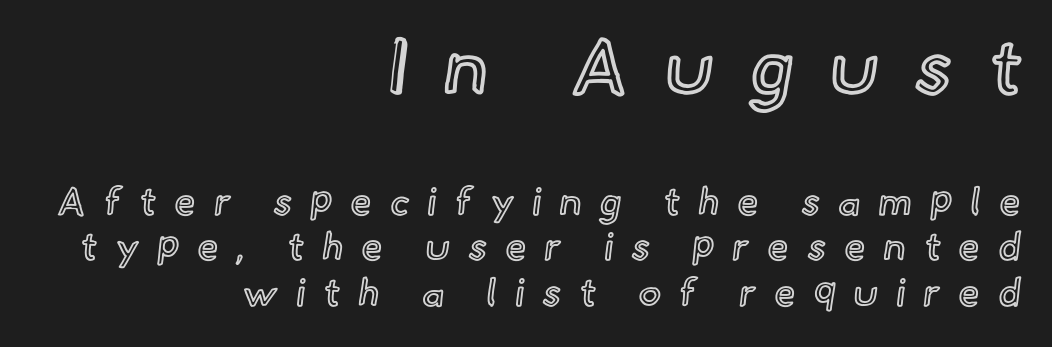
Students, note that the glyphs here are deliberately spaced far apart. Descenders are the only things crossing below the line. A student would call this right alignment; a typographer would say flush right, rag left. Size contrast runs from large at the top to small at the bottom. The passage shown is typed in a proportional face where columns would drift.
